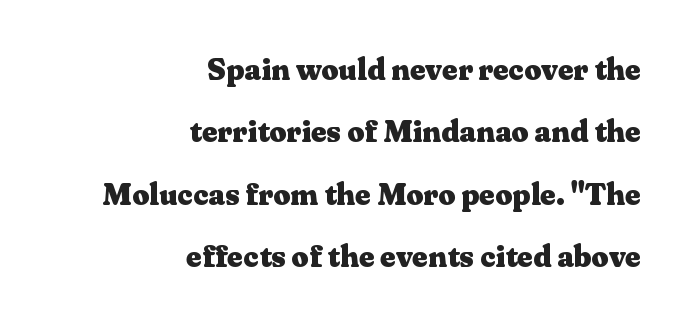
{"serif": "yes", "italic": "no", "bold": "yes", "weight": "heavy", "width": "wide", "stroke_contrast": "medium", "x_height": "medium", "monospaced": "no", "underline": "no", "align": "right", "line_spacing": "loose", "line_spacing_ratio": 2.08, "letter_spacing": "normal", "letter_spacing_em": 0.0, "glyph_px": 30}
